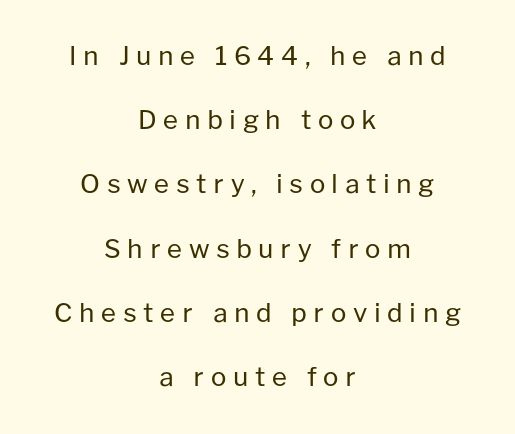
{"italic": "no", "bold": "no", "underline": "no", "align": "center", "line_spacing": "loose", "line_spacing_ratio": 2.47, "letter_spacing": "wide", "letter_spacing_em": 0.25, "glyph_px": 26}
